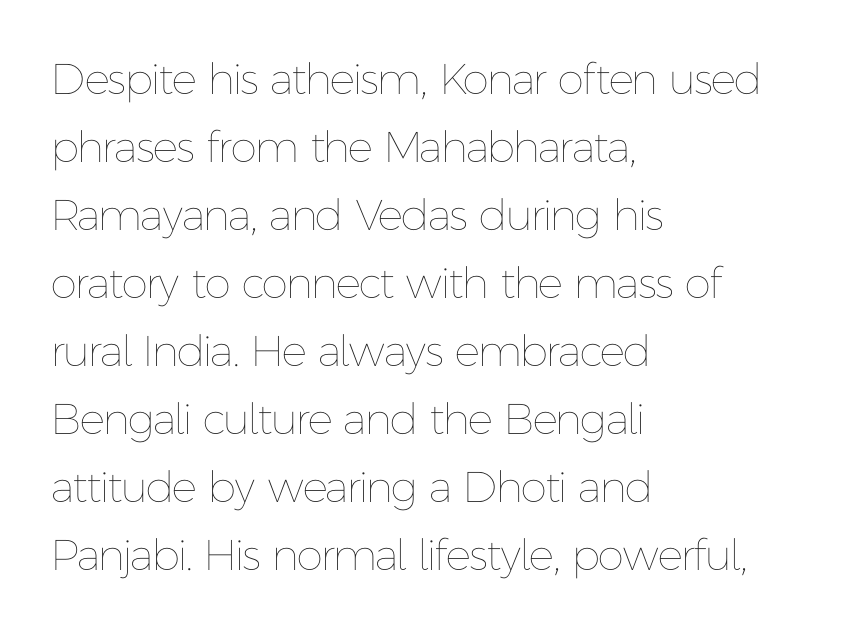
The image shows 43 px thin type, upright; set left-aligned, normal line spacing (1.58x), normal letter spacing, not underlined; low stroke contrast and a medium x-height.
